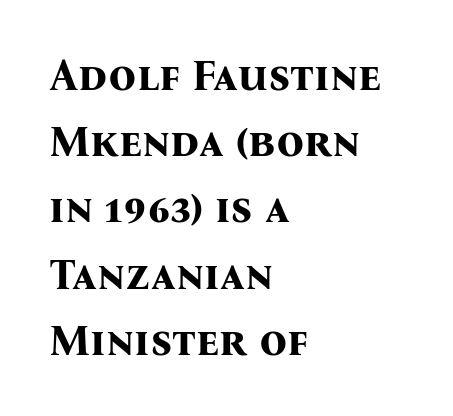
Notice how the passage keeps a crisp vertical edge on the left only. Just letters on the line, the space beneath them empty. Nobody touched the tracking dial on this one. Pretty heavy lettering here — definitely bold.
